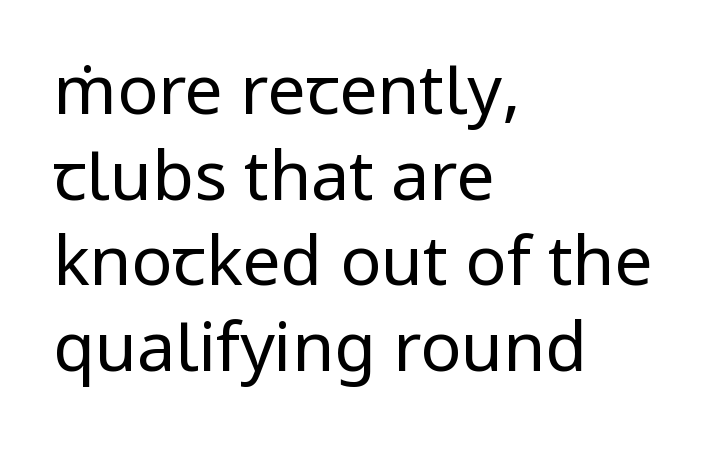
Heft: none added — not bold. Does the leading feel generous? No, just average. The ragged edge is on the right, which tells us the setting is flush left. Honestly, there is no underline to notice here at all. These lines are rendered in a variable-pitch font.
